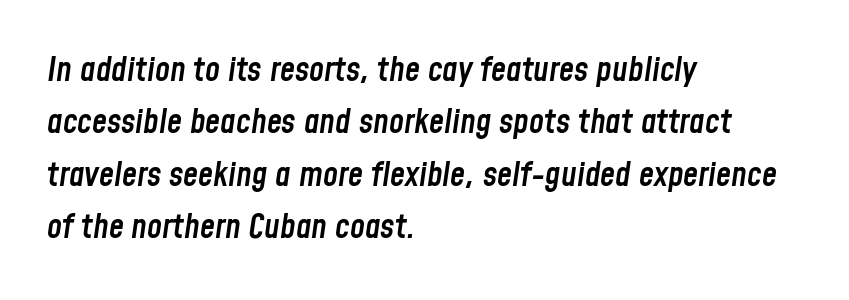
Look at the tracking — it's just the regular setting, nothing added. Bold? Not quite — semibold, heavier than regular but stopping short. Is the block centered? No — it sits flush against the left margin. Note the varied advance widths — an 'i' is clearly narrower than an 'm'. Interline gaps are of average width in this sample.
